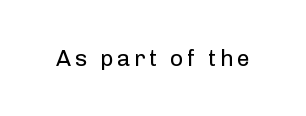
Q: Is the text bold? A: No.
Q: Is the text italic (slanted)? A: No, it is upright.
Q: Is the text underlined? A: No.
